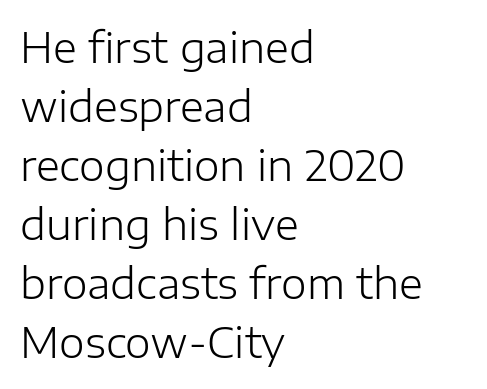
Characters follow at the spacing the type designer built in. Nope, not italic — everything's standing straight. The specimen omits any rule beneath the text block's lines. Type style note: lacks serifs. In terms of leading, this rendering sits right in the middle.
